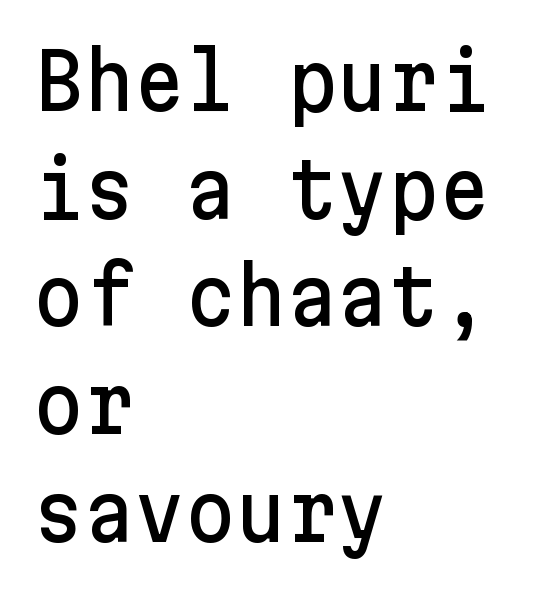
Q: Is the text italic (slanted)? A: No, it is upright.
Q: Is the typeface a serif or a sans-serif typeface? A: Sans-serif.
Q: Is the text underlined? A: No.
Q: How is the paragraph aligned? A: Left-aligned.
Q: Is the spacing between letters normal or unusually wide? A: Normal.
Q: Is the spacing between lines tight, normal or loose? A: Normal.
Q: Width (condensed, normal, or wide)? A: Normal.
Q: Stroke contrast? A: Low.
Q: x-height? A: Medium.
